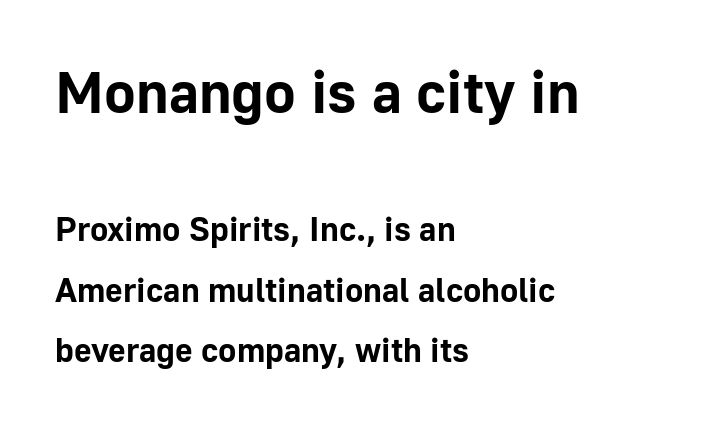
Q: Is the text bold? A: Yes.
Q: Is the text italic (slanted)? A: No, it is upright.
Q: Is the typeface a serif or a sans-serif typeface? A: Sans-serif.
Q: Is the text underlined? A: No.
Q: How is the paragraph aligned? A: Left-aligned.
Q: Is the spacing between letters normal or unusually wide? A: Normal.
Q: Which block of text is set in a larger size, the first (top) or the second (bottom)? A: The first (top) one.
Q: Width (condensed, normal, or wide)? A: Normal.
Q: Stroke contrast? A: Low.
Q: x-height? A: Medium.
Q: Monospaced? A: No.
